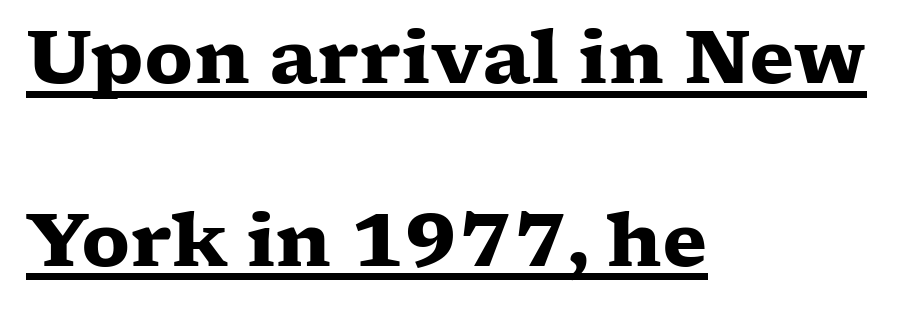
{"serif": "yes", "italic": "no", "bold": "yes", "weight": "heavy", "width": "wide", "stroke_contrast": "low", "x_height": "medium", "monospaced": "no", "underline": "yes", "align": "left", "line_spacing": "loose", "line_spacing_ratio": 2.47, "letter_spacing": "normal", "letter_spacing_em": 0.0, "glyph_px": 74}
